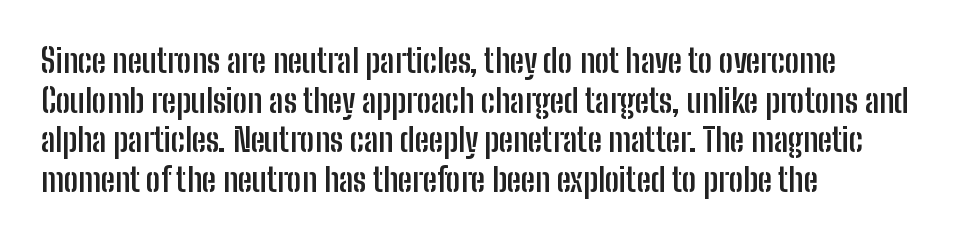
Stroke terminals: plain, sans-serif. Underlining? Definitely not there. Spacing verdict: proportional, widths tailored to each character. Nothing unusual about the tracking: characters are spaced as the font intends.
